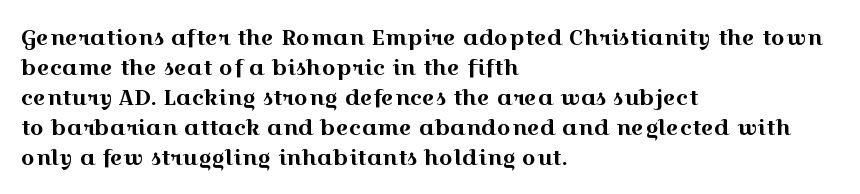
{"italic": "no", "underline": "no", "align": "left", "line_spacing": "normal", "line_spacing_ratio": 1.36, "letter_spacing": "normal", "letter_spacing_em": 0.0, "glyph_px": 22}
